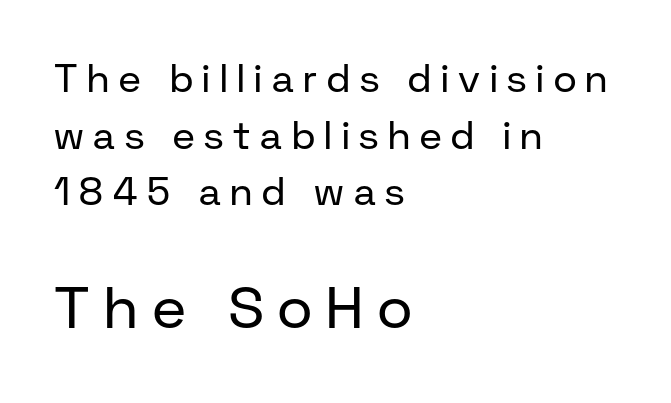
The image shows 59 px regular-weight sans-serif type, upright; set left-aligned, normal line spacing (1.45x), unusually wide letter spacing (+0.25 em), not underlined; the second (bottom) block is 1.51x larger; low stroke contrast and a medium x-height.
